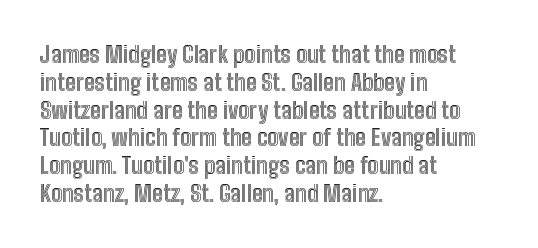
Q: Is the text italic (slanted)? A: No, it is upright.
Q: Is the text underlined? A: No.
Q: How is the paragraph aligned? A: Left-aligned.
Q: Is the spacing between letters normal or unusually wide? A: Normal.
